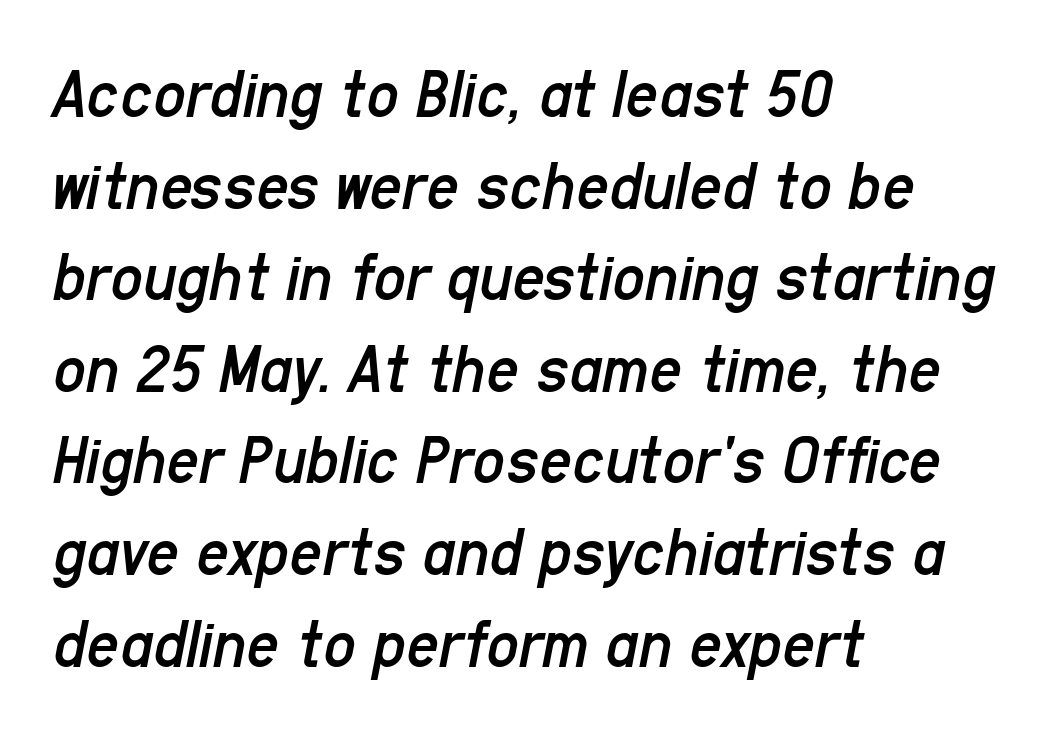
{"italic": "yes", "lean": "right", "slant_degrees": 11, "bold": "no", "weight": "regular", "width": "condensed", "stroke_contrast": "low", "x_height": "medium", "monospaced": "no", "underline": "no", "align": "left", "line_spacing": "normal", "line_spacing_ratio": 1.29, "letter_spacing": "normal", "letter_spacing_em": 0.0, "glyph_px": 71}
